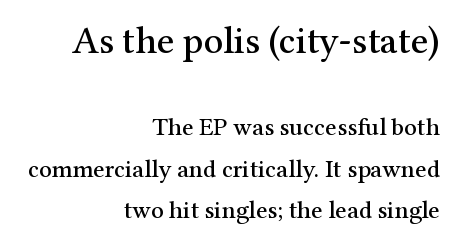
{"serif": "yes", "italic": "no", "width": "normal", "stroke_contrast": "medium", "x_height": "medium", "monospaced": "no", "underline": "no", "align": "right", "line_spacing": "normal", "line_spacing_ratio": 1.66, "letter_spacing": "normal", "letter_spacing_em": 0.0, "larger_block": "first", "size_ratio": 1.52, "glyph_px": 38}
